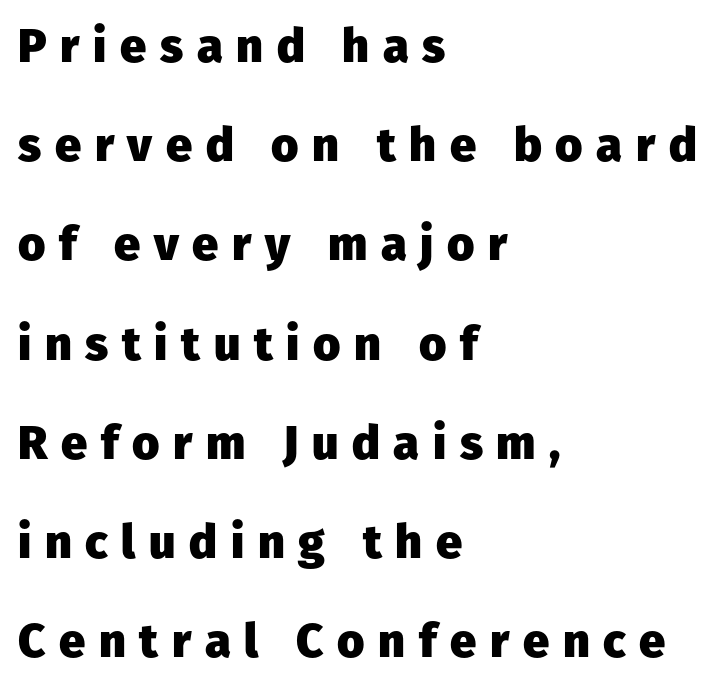
The image shows 47 px heavy sans-serif type, upright; set left-aligned, loose line spacing (2.11x), unusually wide letter spacing (+0.29 em), not underlined; low stroke contrast and a medium x-height.
